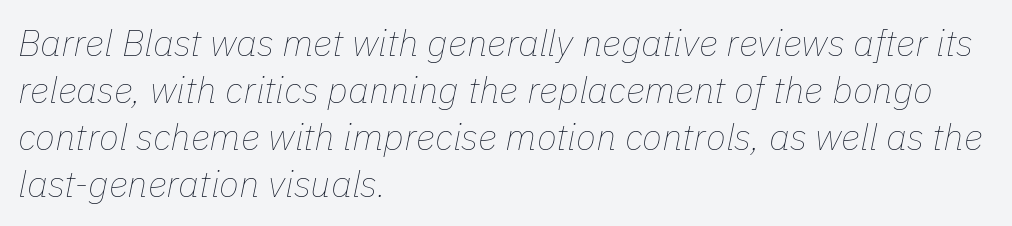
The image shows 37 px thin type, italic (leaning right); set left-aligned, normal line spacing (1.27x), normal letter spacing, not underlined; low stroke contrast and a medium x-height.
